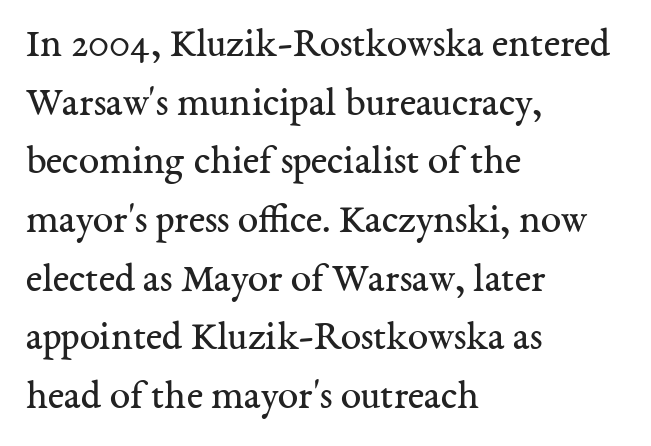
{"serif": "yes", "italic": "no", "bold": "no", "weight": "regular", "width": "normal", "stroke_contrast": "medium", "x_height": "medium", "monospaced": "no", "underline": "no", "align": "left", "line_spacing": "normal", "line_spacing_ratio": 1.43, "letter_spacing": "normal", "letter_spacing_em": 0.0, "glyph_px": 41}
